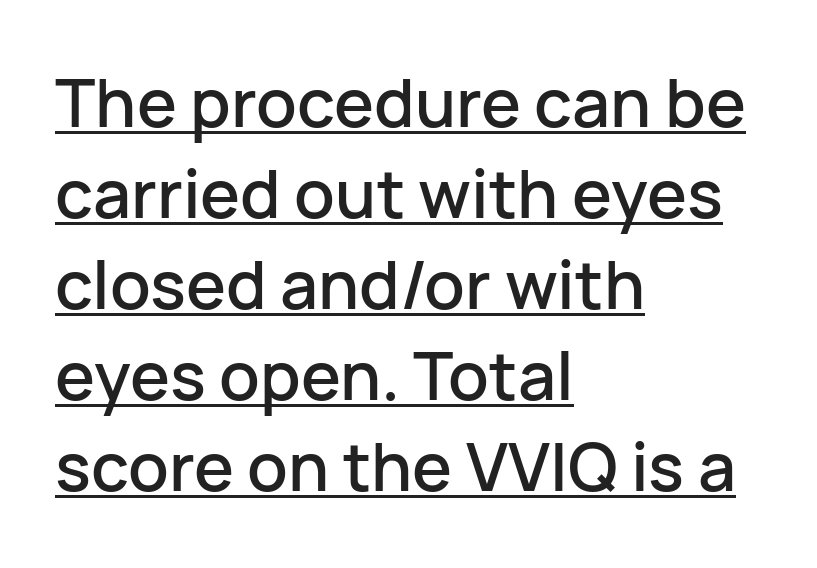
Q: Is the text italic (slanted)? A: No, it is upright.
Q: Is the typeface a serif or a sans-serif typeface? A: Sans-serif.
Q: Is the text underlined? A: Yes.
Q: How is the paragraph aligned? A: Left-aligned.
Q: Is the spacing between letters normal or unusually wide? A: Normal.
Q: Is the spacing between lines tight, normal or loose? A: Normal.
Q: Width (condensed, normal, or wide)? A: Normal.
Q: Stroke contrast? A: Low.
Q: x-height? A: Medium.
Q: Monospaced? A: No.
